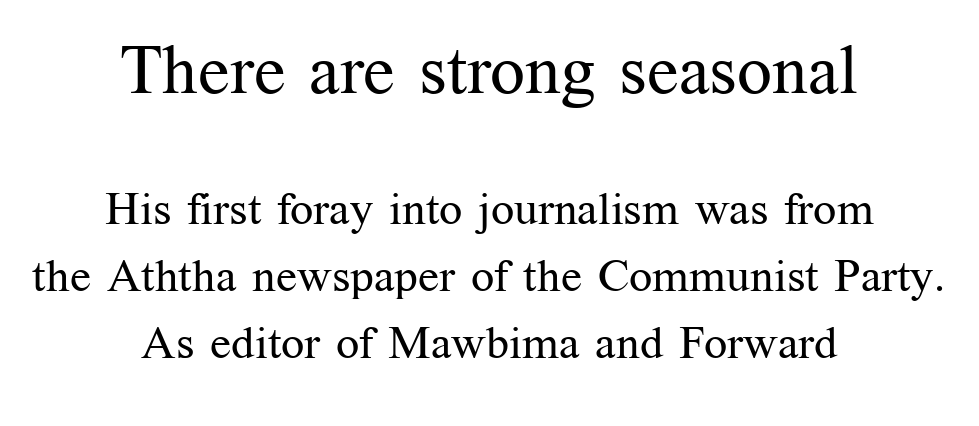
{"serif": "yes", "italic": "no", "bold": "no", "weight": "regular", "width": "normal", "stroke_contrast": "medium", "x_height": "medium", "monospaced": "no", "underline": "no", "align": "center", "line_spacing": "normal", "line_spacing_ratio": 1.45, "letter_spacing": "normal", "letter_spacing_em": 0.0, "larger_block": "first", "size_ratio": 1.5, "glyph_px": 69}
